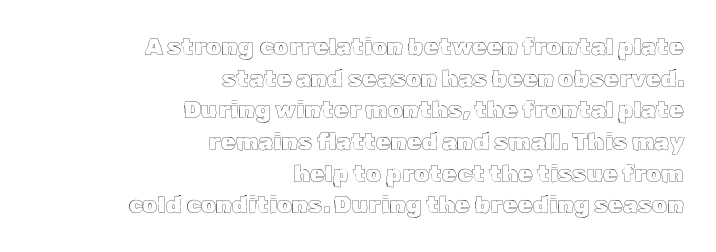
Q: Is the text italic (slanted)? A: No, it is upright.
Q: Is the text underlined? A: No.
Q: How is the paragraph aligned? A: Right-aligned.
Q: Is the spacing between letters normal or unusually wide? A: Normal.
Q: Is the spacing between lines tight, normal or loose? A: Normal.
